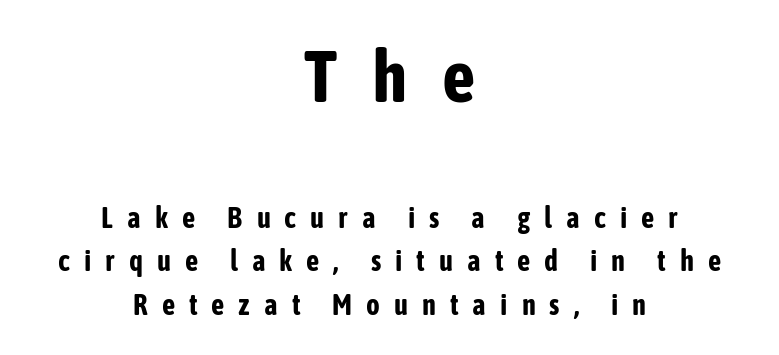
Type without underlining. The earlier block is typeset at a bigger size than the later block. Spacing verdict: proportional, widths tailored to each character. Caption: bold face, heavy strokes. Do the letters lean? They stand straight. One-word summary of the alignment: center.
